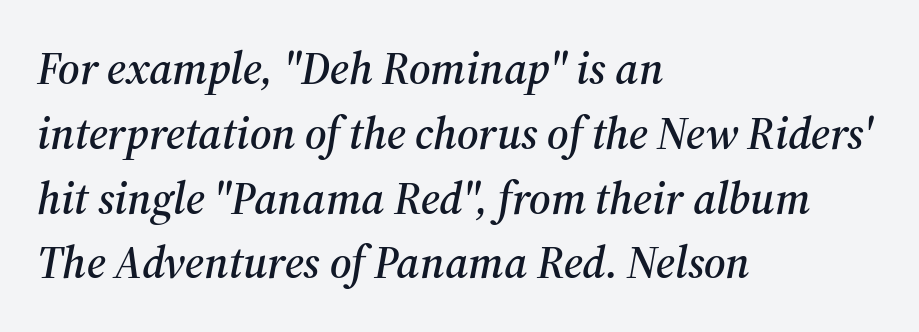
The image shows 45 px serif type, italic (leaning right); set left-aligned, normal line spacing (1.44x), normal letter spacing, not underlined; medium stroke contrast and a medium x-height.
